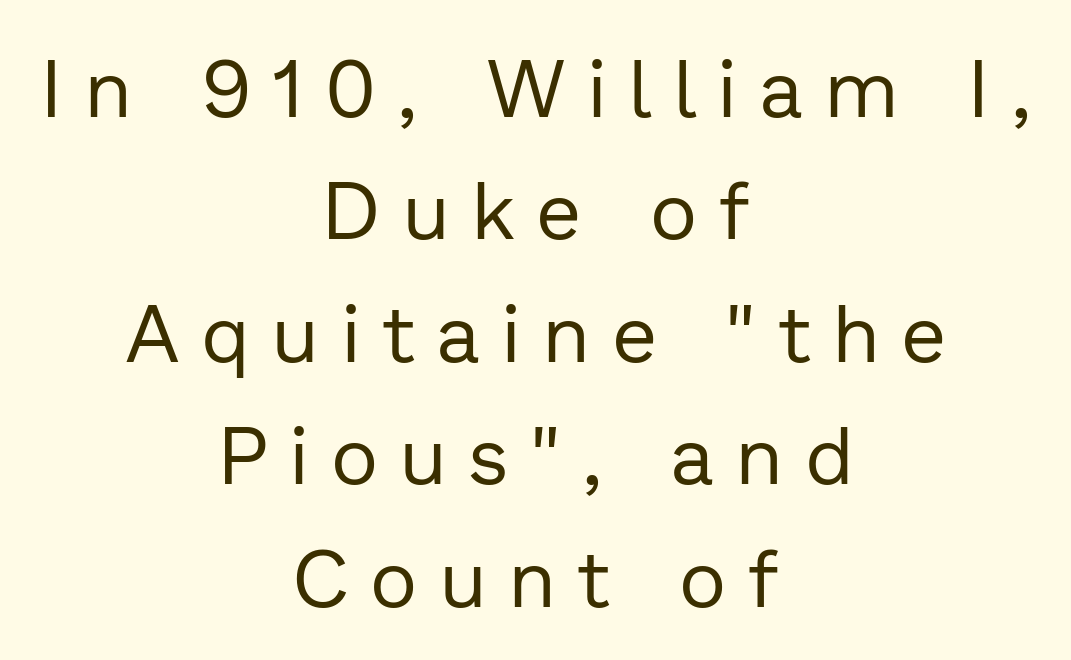
The space beneath each line is pristine and unruled. Caption: face not bold, strokes unweighted. You can tell it's not italic because the verticals are truly vertical. Typeset on center — no edge is straight. How are the letters spaced? Widely, with obvious added tracking.
